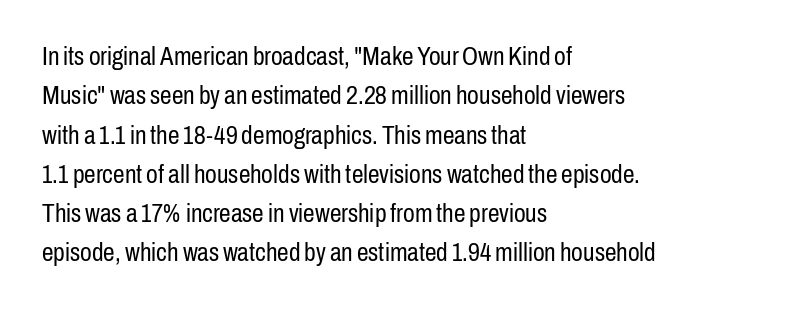
{"italic": "no", "bold": "no", "underline": "no", "align": "left", "line_spacing": "normal", "line_spacing_ratio": 1.51, "letter_spacing": "normal", "letter_spacing_em": 0.0, "glyph_px": 26}
